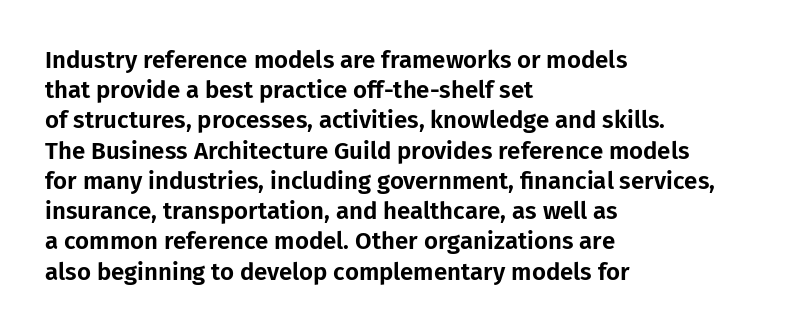
Leading: standard. Ascenders rise straight up at ninety degrees. The text block is weighted toward the left margin, trailing off unevenly rightward. Default kerning and tracking; the words read as compact shapes. Underlining? Definitely not there.
